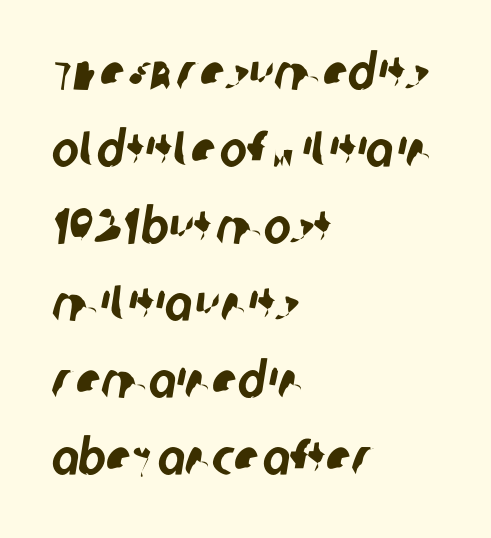
{"serif": "no", "width": "condensed", "stroke_contrast": "low", "x_height": "large", "monospaced": "no", "underline": "no", "align": "left", "line_spacing": "normal", "line_spacing_ratio": 1.51, "letter_spacing": "normal", "letter_spacing_em": 0.0, "glyph_px": 51}
